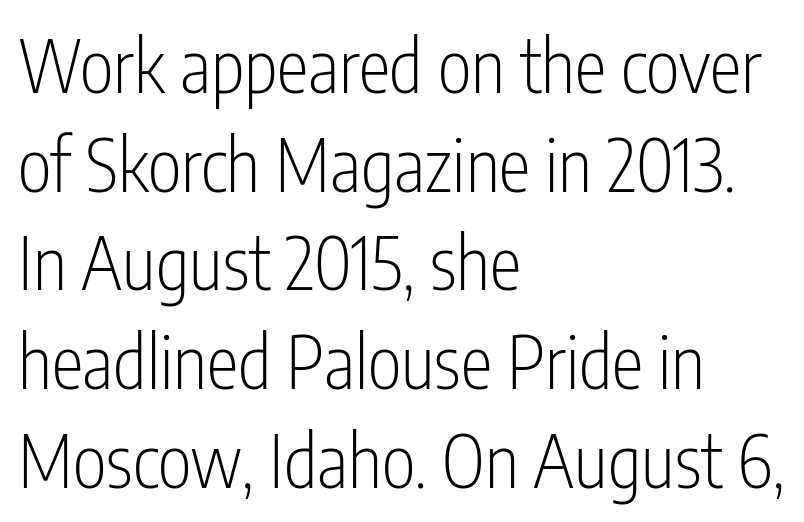
The image shows 72 px light, condensed sans-serif type, upright; set left-aligned, normal line spacing (1.37x), normal letter spacing, not underlined; low stroke contrast and a medium x-height.
